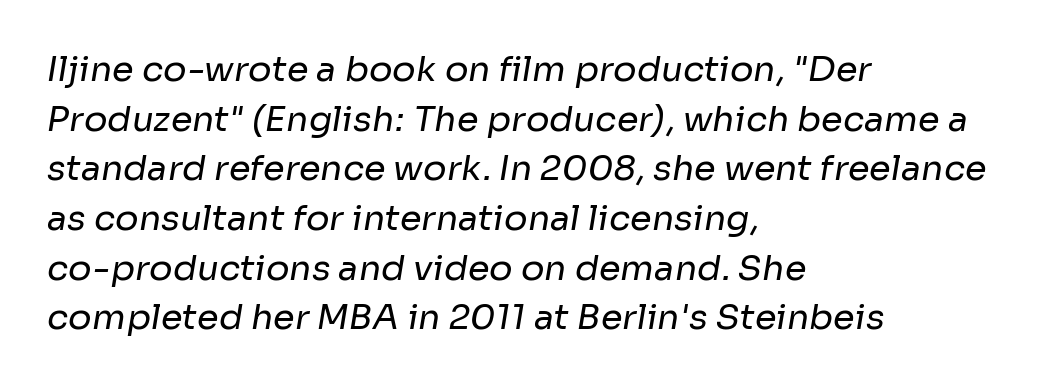
Q: Is the text bold? A: No.
Q: Is the typeface a serif or a sans-serif typeface? A: Sans-serif.
Q: Is the text underlined? A: No.
Q: How is the paragraph aligned? A: Left-aligned.
Q: Is the spacing between letters normal or unusually wide? A: Normal.
Q: Is the spacing between lines tight, normal or loose? A: Normal.
Q: Width (condensed, normal, or wide)? A: Normal.
Q: Stroke contrast? A: Low.
Q: x-height? A: Medium.
Q: Monospaced? A: No.
